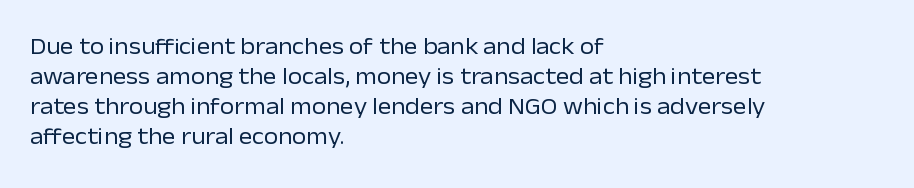
The image shows 23 px text type, upright; set left-aligned, normal line spacing (1.31x), normal letter spacing, not underlined.
